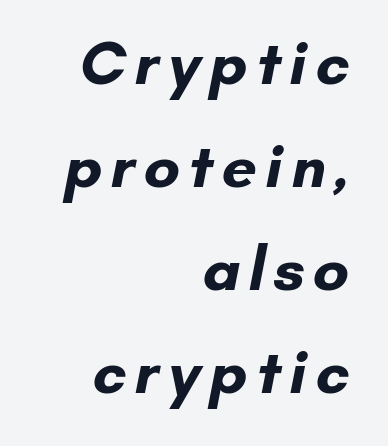
The image shows 62 px bold sans-serif type; set right-aligned, normal line spacing (1.66x), not underlined; low stroke contrast and a small x-height.
